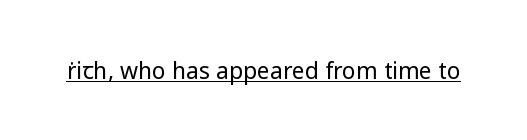
{"italic": "no", "bold": "no", "underline": "yes", "letter_spacing": "normal", "letter_spacing_em": 0.0, "glyph_px": 23}
